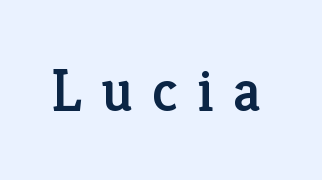
The image shows 61 px serif type, upright; set unusually wide letter spacing (+0.31 em), not underlined; low stroke contrast and a medium x-height.
